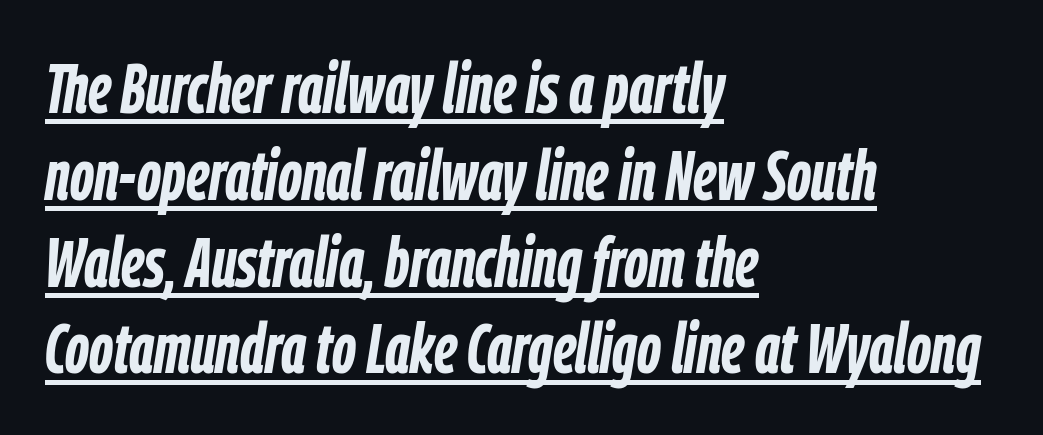
The image shows 70 px semibold, condensed type, italic (leaning right); set left-aligned, line spacing 1.24x, normal letter spacing, underlined; low stroke contrast and a medium x-height.
